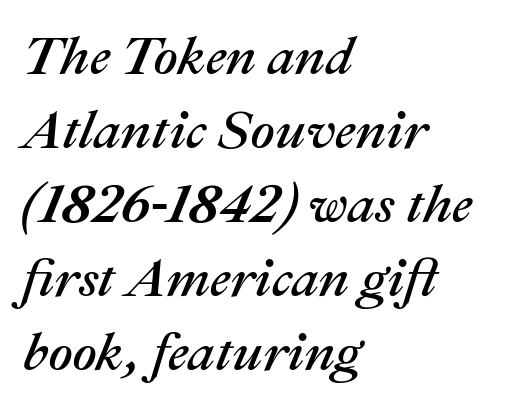
Reading down the block, your eye returns to a fixed left position each line. Varying glyph widths throughout — classic text-font behaviour. Honestly, the letter spacing is just normal — you wouldn't notice it. If you measured baseline to baseline, you'd find a middling distance. Quick note: underline off.
